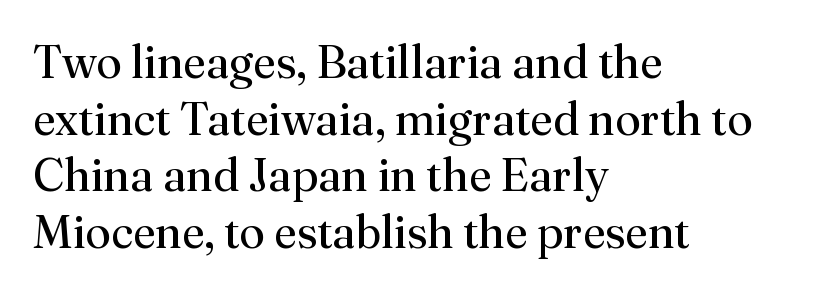
The rendering uses natural spacing where letterforms have individual widths. Unbolded letterforms with no extra heft. A bare baseline throughout the passage. Unlike a clean sans, this face finishes its strokes with serifs. Each line starts at the same left margin while the right side varies.
